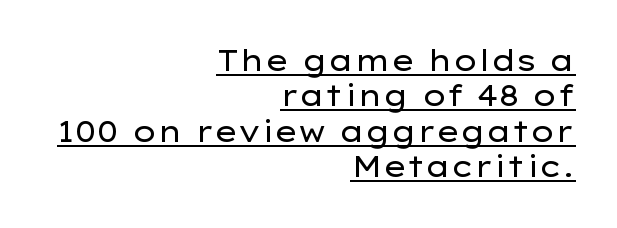
The image shows 29 px regular-weight, wide sans-serif type, upright; set right-aligned, line spacing 1.22x, normal letter spacing, underlined; low stroke contrast and a medium x-height.
